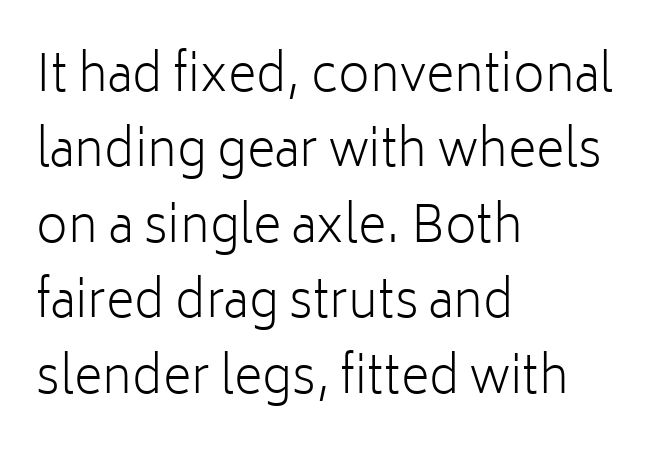
The image shows 49 px light sans-serif type, upright; set left-aligned, normal line spacing (1.54x), normal letter spacing, not underlined; low stroke contrast and a medium x-height.
